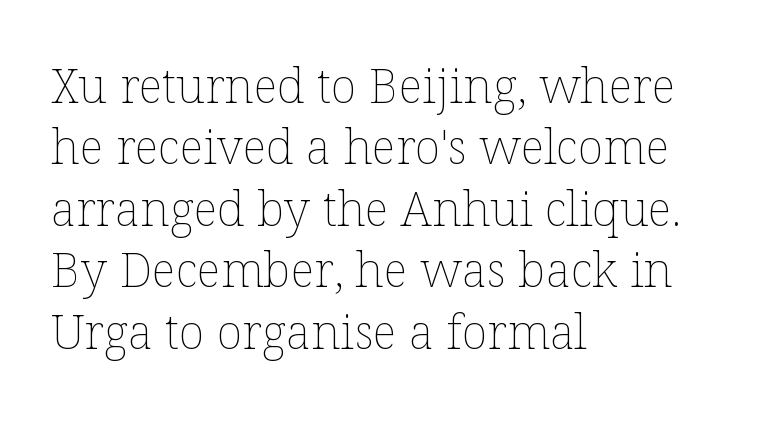
{"italic": "no", "bold": "no", "weight": "thin", "width": "normal", "stroke_contrast": "low", "x_height": "medium", "monospaced": "no", "underline": "no", "align": "left", "line_spacing": "normal", "line_spacing_ratio": 1.28, "letter_spacing": "normal", "letter_spacing_em": 0.0, "glyph_px": 48}
